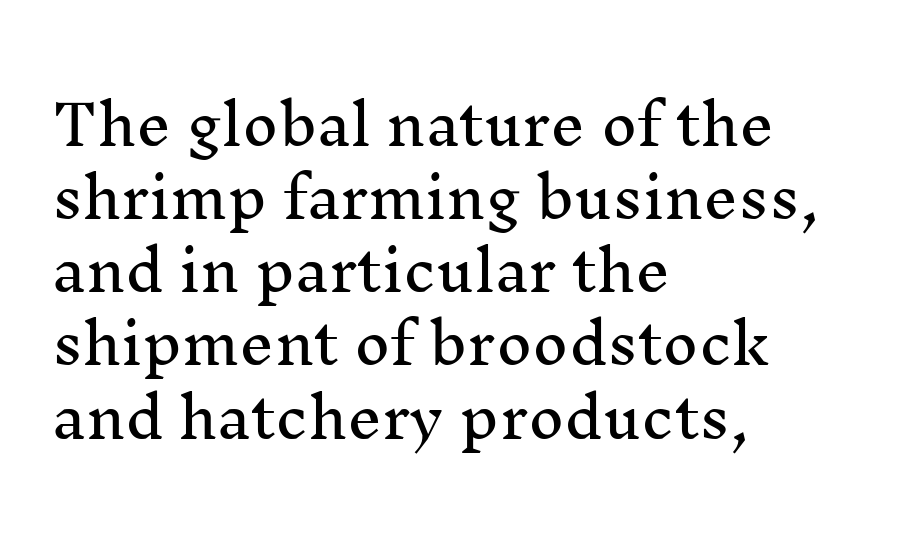
Compared with typical body copy, the letter spacing here is the same. This rendering uses left alignment, leaving the right contour irregular. Lines of text with bare space underneath. The leading is moderate, giving the passage an even texture. Regarding serifs, this sample has them. This sample has the flowing, uneven cadence of proportional lettering.
